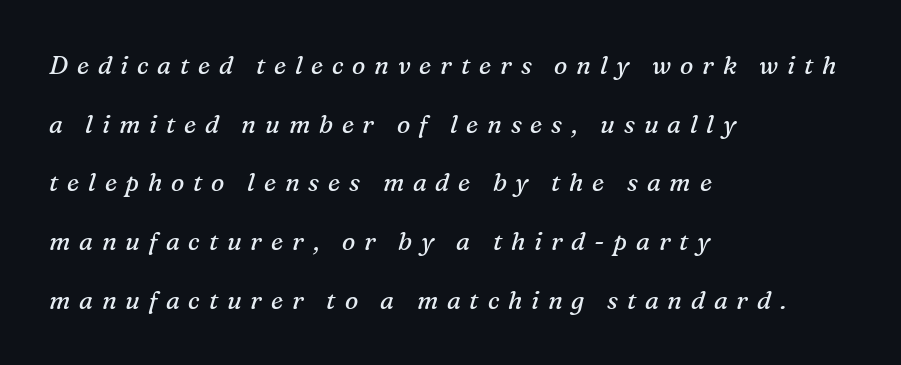
{"italic": "yes", "lean": "right", "slant_degrees": 16, "bold": "no", "underline": "no", "align": "left", "line_spacing": "loose", "line_spacing_ratio": 2.35, "letter_spacing": "wide", "letter_spacing_em": 0.35, "glyph_px": 25}
